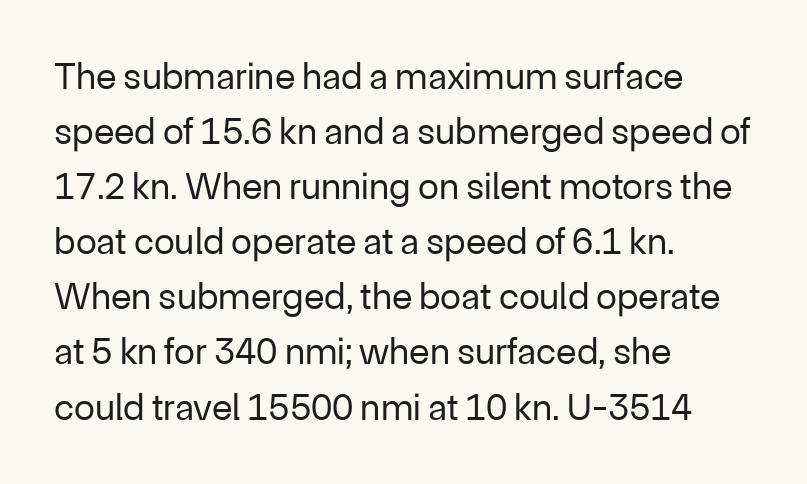
Observe the ordinary spacing: letters are neighbours, not strangers. The paragraph shown leans on its left margin. Is there any slant? The stems are plumb. I'd call this a sans setting — the letters go barefoot.
